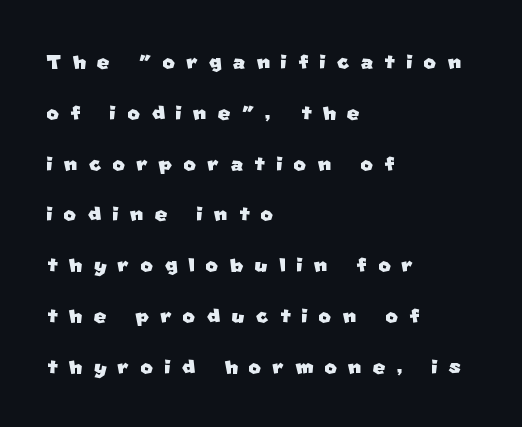
{"underline": "no", "align": "left", "line_spacing_ratio": 1.88, "letter_spacing": "wide", "letter_spacing_em": 0.41, "glyph_px": 27}
